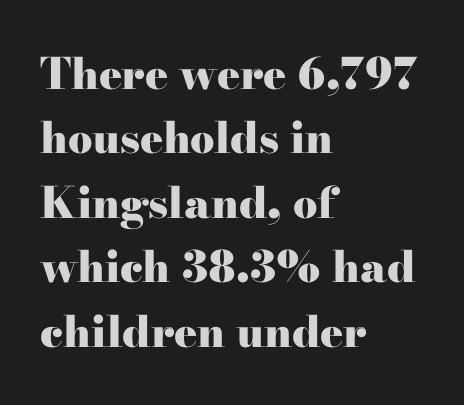
{"serif": "yes", "italic": "no", "bold": "yes", "weight": "heavy", "width": "wide", "stroke_contrast": "high", "x_height": "small", "monospaced": "no", "underline": "no", "align": "left", "line_spacing": "normal", "line_spacing_ratio": 1.5, "letter_spacing": "normal", "letter_spacing_em": 0.0, "glyph_px": 43}
